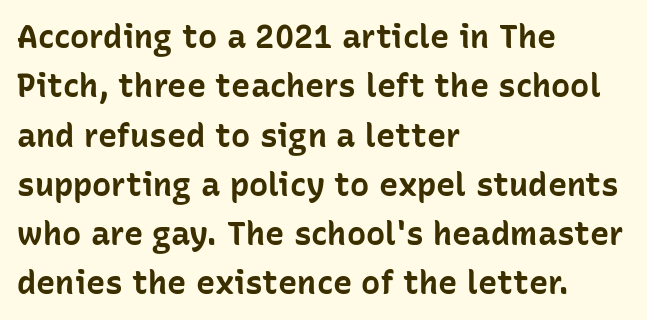
The baseline area is clear. The passage shown is typed in a proportional face where columns would drift. Italic: no, the glyphs are upright roman. These words are printed bold, with thick strokes throughout. This sample keeps an unexceptional amount of space between lines.
